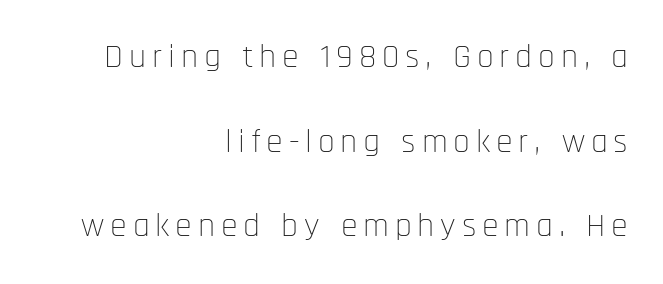
The image shows 34 px thin, condensed sans-serif type, upright; set right-aligned, loose line spacing (2.49x), not underlined; low stroke contrast and a large x-height.
